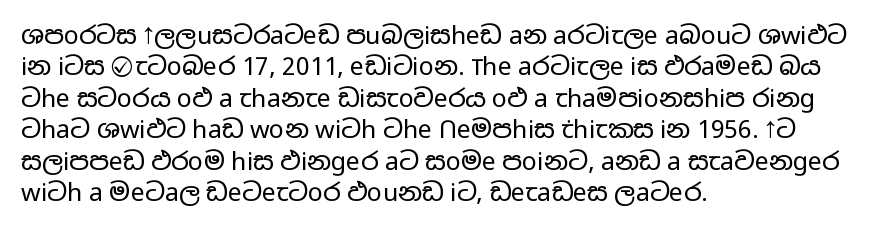
Q: Is the text bold? A: No.
Q: Is the text italic (slanted)? A: No, it is upright.
Q: Is the text underlined? A: No.
Q: How is the paragraph aligned? A: Left-aligned.
Q: Is the spacing between letters normal or unusually wide? A: Normal.
Q: Is the spacing between lines tight, normal or loose? A: Normal.
